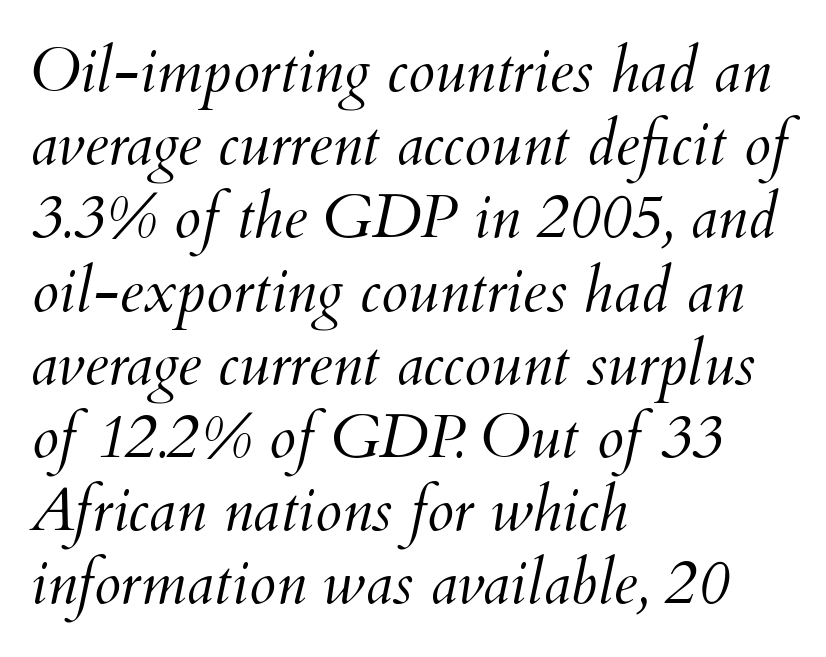
{"italic": "yes", "lean": "right", "slant_degrees": 12, "bold": "no", "weight": "light", "width": "normal", "stroke_contrast": "medium", "x_height": "small", "monospaced": "no", "underline": "no", "align": "left", "line_spacing_ratio": 1.2, "letter_spacing": "normal", "letter_spacing_em": 0.0, "glyph_px": 61}
